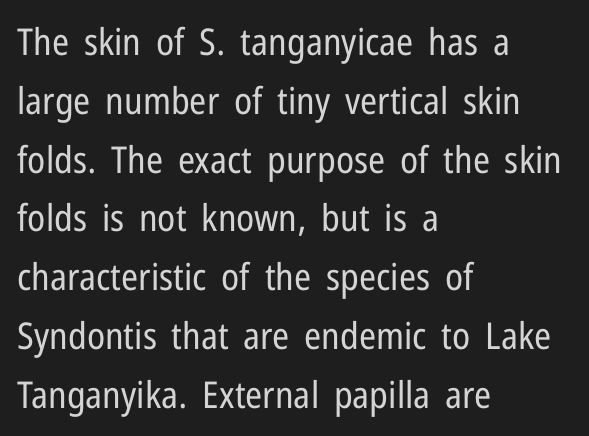
The image shows 37 px regular-weight, condensed sans-serif type, upright; set left-aligned, normal line spacing (1.59x), normal letter spacing, not underlined; low stroke contrast and a medium x-height.
